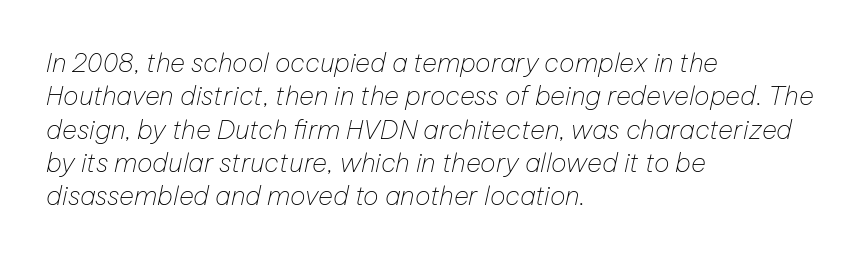
Each row of text sits above clean, open space. A typesetter would call this zero additional tracking. Left-aligned paragraph, ragged on the right. The typography opts for an oblique posture over an upright one.
